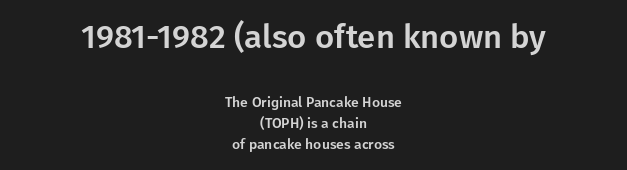
Q: Is the text italic (slanted)? A: No, it is upright.
Q: Is the typeface a serif or a sans-serif typeface? A: Sans-serif.
Q: Is the text underlined? A: No.
Q: How is the paragraph aligned? A: Centered.
Q: Is the spacing between letters normal or unusually wide? A: Normal.
Q: Is the spacing between lines tight, normal or loose? A: Normal.
Q: Which block of text is set in a larger size, the first (top) or the second (bottom)? A: The first (top) one.
Q: Width (condensed, normal, or wide)? A: Normal.
Q: Stroke contrast? A: Low.
Q: x-height? A: Medium.
Q: Monospaced? A: No.
